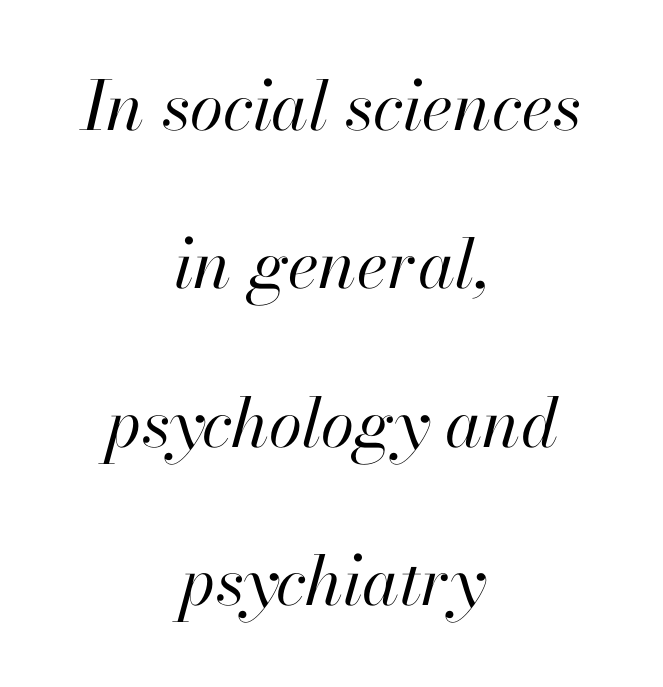
The image shows 68 px regular-weight type, italic (leaning right); set centered, loose line spacing (2.33x), normal letter spacing, not underlined; high stroke contrast and a small x-height.
